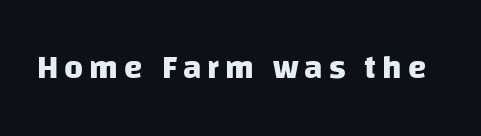
As a designer I'd log this as weight 700, bold. The text was rendered using a sans face with plain stroke endings. Here the designer chose a conventional face with non-uniform glyph widths. Check under the words: just untouched page.
